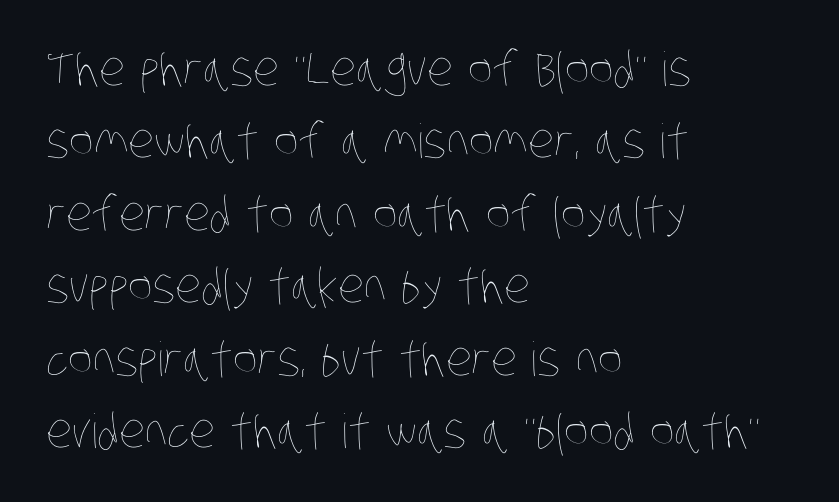
The image shows 47 px thin, condensed type; set left-aligned, normal line spacing (1.54x), normal letter spacing, not underlined; low stroke contrast and a large x-height.
